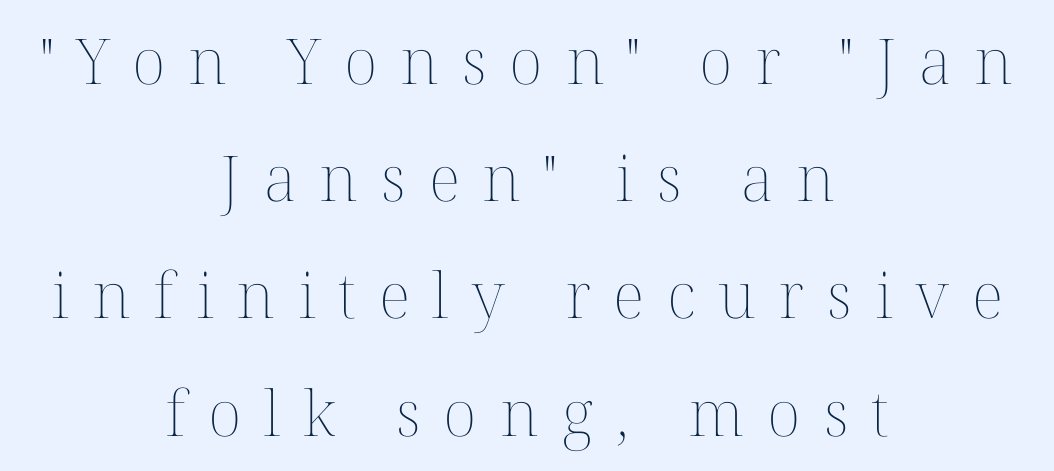
{"italic": "no", "bold": "no", "weight": "thin", "width": "normal", "stroke_contrast": "medium", "x_height": "medium", "monospaced": "no", "underline": "no", "align": "center", "line_spacing_ratio": 1.86, "letter_spacing": "wide", "letter_spacing_em": 0.36, "glyph_px": 63}
